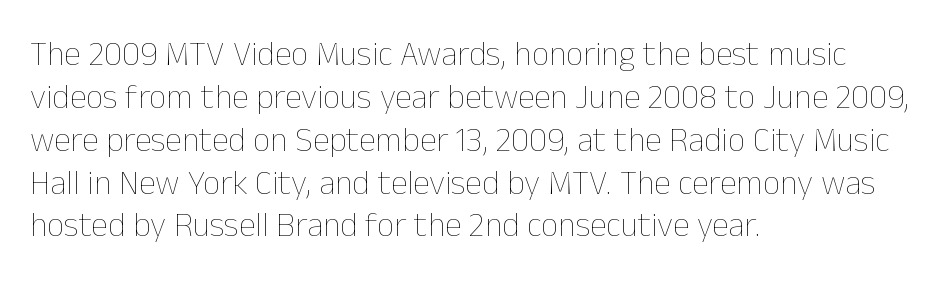
{"italic": "no", "bold": "no", "weight": "thin", "width": "normal", "stroke_contrast": "low", "x_height": "medium", "monospaced": "no", "underline": "no", "align": "left", "line_spacing": "normal", "line_spacing_ratio": 1.26, "letter_spacing": "normal", "letter_spacing_em": 0.0, "glyph_px": 34}
